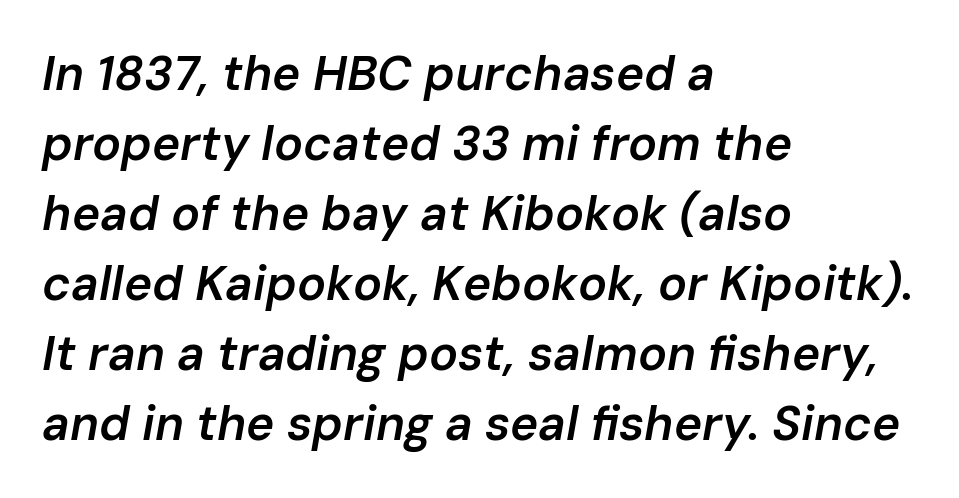
Q: Is the text bold? A: Semi-bold.
Q: Is the text italic (slanted)? A: Yes, it leans right by about 10 degrees.
Q: Is the text underlined? A: No.
Q: How is the paragraph aligned? A: Left-aligned.
Q: Is the spacing between letters normal or unusually wide? A: Normal.
Q: Is the spacing between lines tight, normal or loose? A: Normal.
Q: Width (condensed, normal, or wide)? A: Normal.
Q: Stroke contrast? A: Low.
Q: x-height? A: Medium.
Q: Monospaced? A: No.
